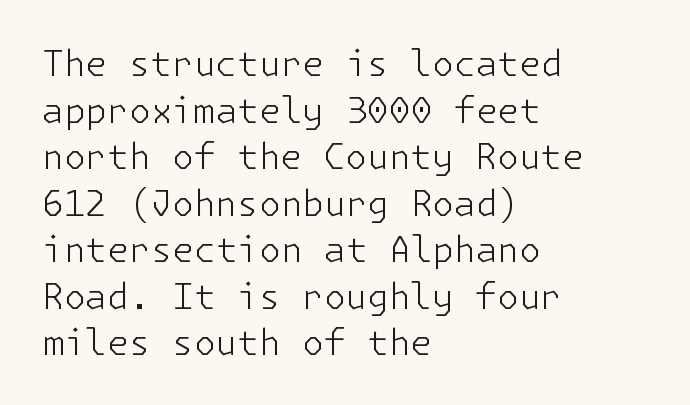
The image shows 35 px light sans-serif type, upright; set left-aligned, normal line spacing (1.33x), normal letter spacing, not underlined; low stroke contrast and a medium x-height.
